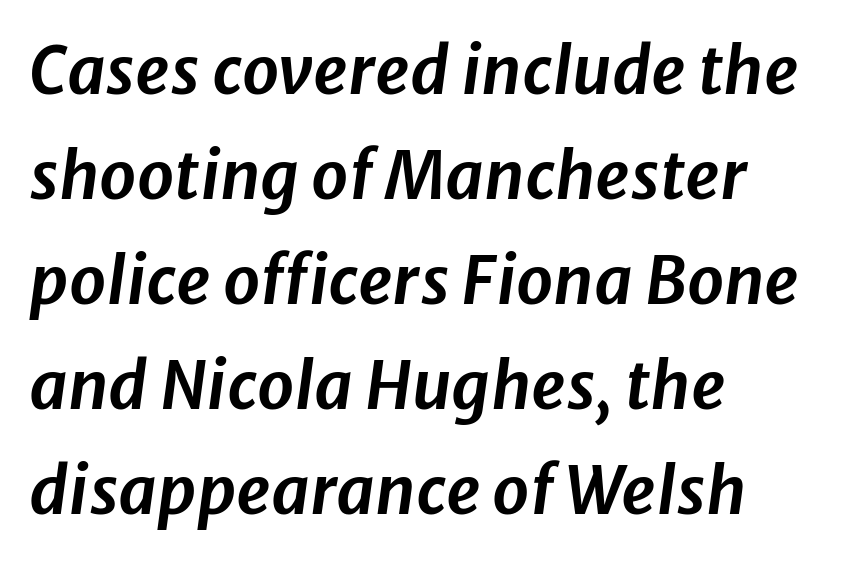
The image shows 66 px text type, italic (leaning right); set left-aligned, normal line spacing (1.59x), normal letter spacing, not underlined; low stroke contrast and a medium x-height.
